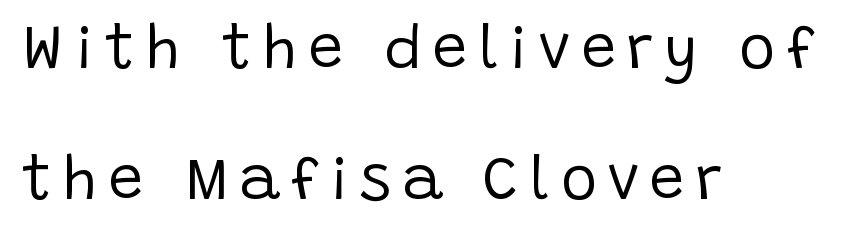
This rendering uses left alignment, leaving the right contour irregular. Ink coverage per letter is moderate at most. Glance below the letters and you will spot only blank space. A typesetter would call this proportional, since set widths differ per character.
